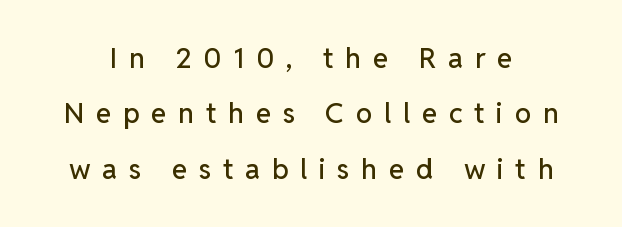
The image shows 28 px sans-serif type, upright; set loose line spacing (1.98x), unusually wide letter spacing (+0.42 em), not underlined; low stroke contrast and a medium x-height.
